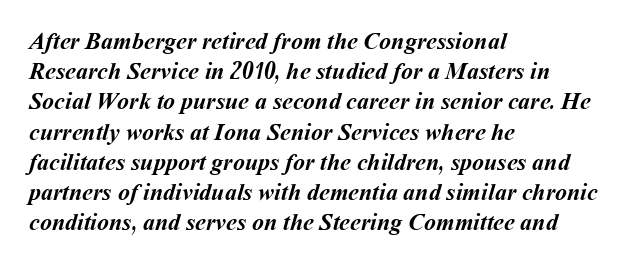
Q: Is the text bold? A: Yes.
Q: Is the text underlined? A: No.
Q: How is the paragraph aligned? A: Left-aligned.
Q: Is the spacing between letters normal or unusually wide? A: Normal.
Q: Is the spacing between lines tight, normal or loose? A: Normal.
